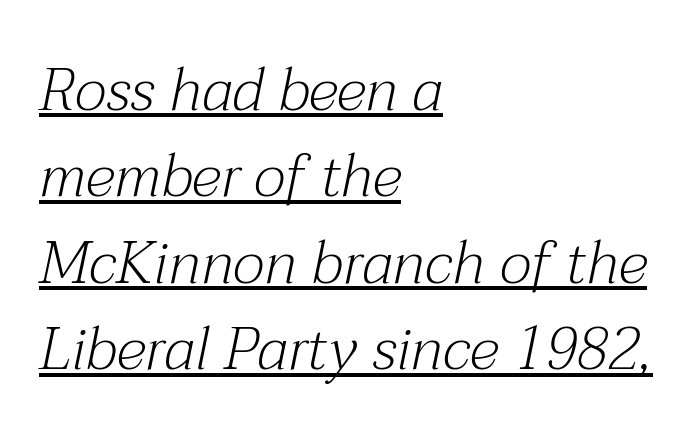
{"serif": "yes", "italic": "yes", "lean": "right", "slant_degrees": 12, "bold": "no", "weight": "light", "width": "normal", "stroke_contrast": "medium", "x_height": "medium", "monospaced": "no", "underline": "yes", "align": "left", "line_spacing": "normal", "line_spacing_ratio": 1.44, "letter_spacing": "normal", "letter_spacing_em": 0.0, "glyph_px": 60}
